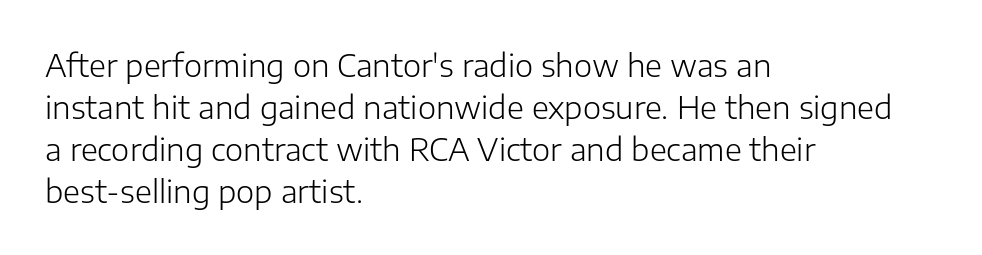
Q: Is the text bold? A: No.
Q: Is the text italic (slanted)? A: No, it is upright.
Q: Is the typeface a serif or a sans-serif typeface? A: Sans-serif.
Q: Is the text underlined? A: No.
Q: How is the paragraph aligned? A: Left-aligned.
Q: Is the spacing between letters normal or unusually wide? A: Normal.
Q: Is the spacing between lines tight, normal or loose? A: Normal.
Q: Width (condensed, normal, or wide)? A: Normal.
Q: Stroke contrast? A: Low.
Q: x-height? A: Medium.
Q: Monospaced? A: No.
